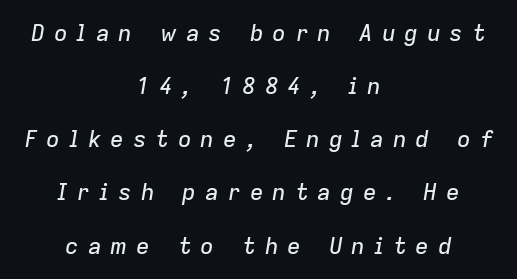
The image shows 23 px text type, italic (leaning right); set centered, loose line spacing (2.31x), unusually wide letter spacing (+0.38 em), not underlined.
